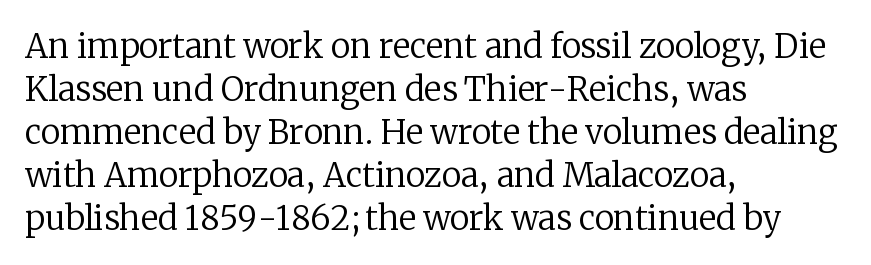
Type style note: has serifs. Beneath every word, the page is bare. Is there much room between lines? A standard amount, neither cramped nor airy. This reads as an unemphasized weight, regular at the heaviest. Nope, not italic — everything's standing straight.
